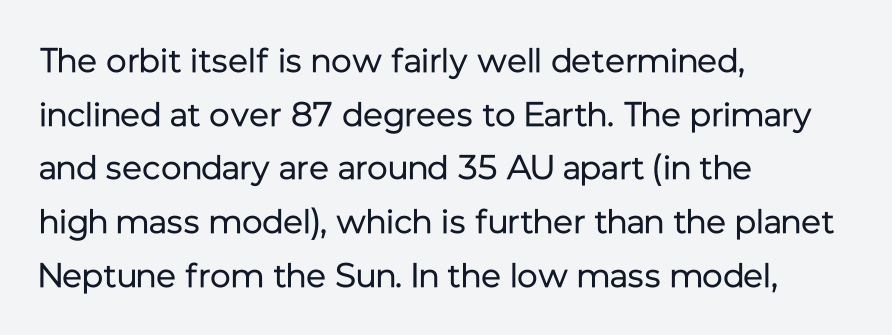
Evenly set lines give the paragraph a standard silhouette. Students, note that the glyphs here touch the page at normal intervals. Type without underlining. The strokes are not fattened; the text isn't bold. Proportional: the letters do not fall into vertical columns. This is roman type, the default non-slanted kind.
